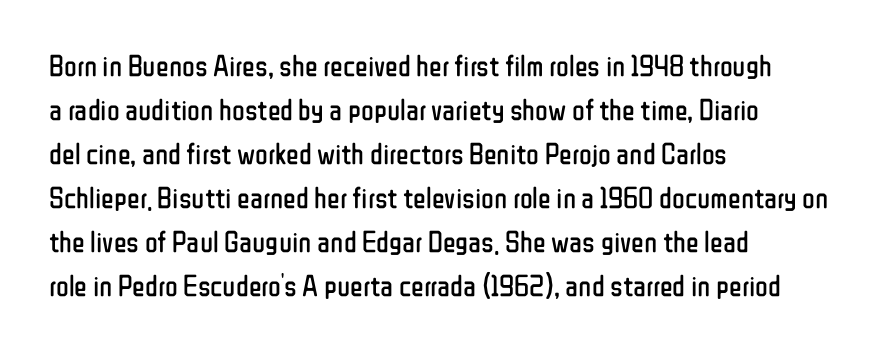
Notice how descenders clear the ascenders below comfortably — that's standard leading. Bare-footed words on every line. Posture: straight, roman, zero tilt. Every row of glyphs begins at an identical x-position on the left. You could not count columns in this text — the font is proportionally spaced. The letters sit at their default tracking, neither squeezed nor spread.
